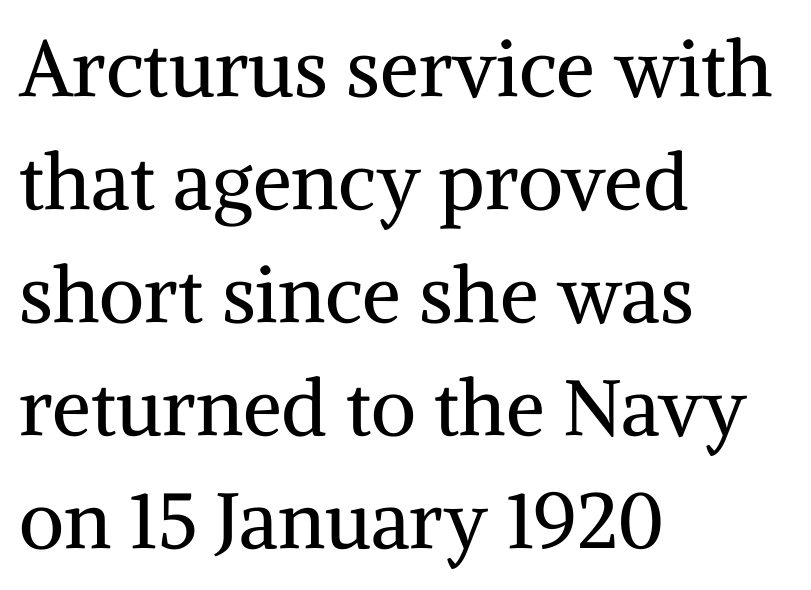
Compared with typical paragraphs, the rows here are spaced about the same. Short note: letters normally spaced. The letters carry serifs — small finishing strokes at the ends of their stems. Looks like regular typesetting: each glyph gets only the width it needs.
